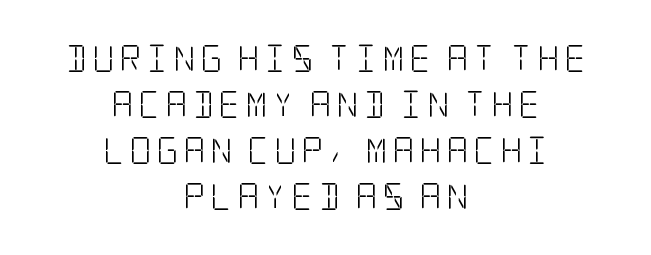
{"italic": "no", "bold": "no", "underline": "no", "align": "center", "line_spacing": "normal", "line_spacing_ratio": 1.7, "glyph_px": 27}
